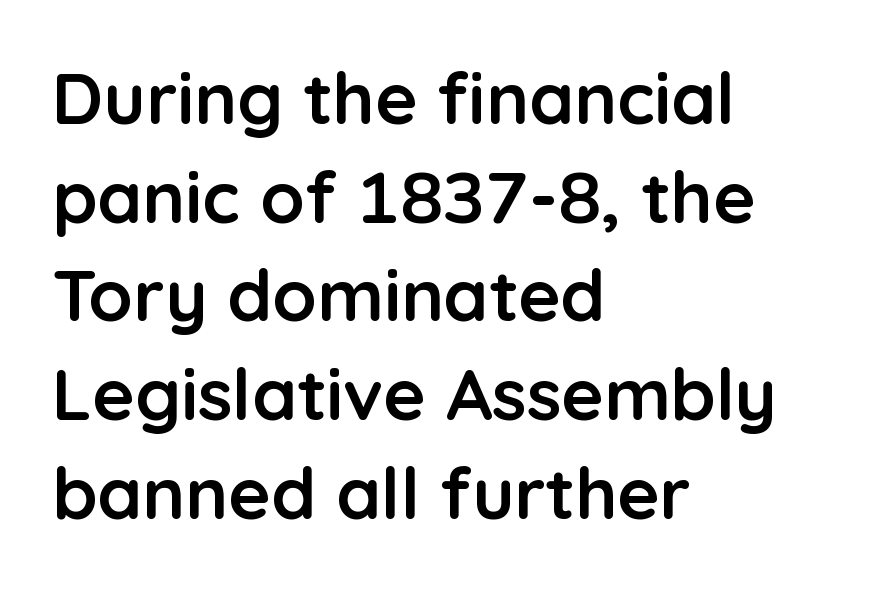
Q: Is the text bold? A: Yes.
Q: Is the text italic (slanted)? A: No, it is upright.
Q: Is the typeface a serif or a sans-serif typeface? A: Sans-serif.
Q: Is the text underlined? A: No.
Q: How is the paragraph aligned? A: Left-aligned.
Q: Is the spacing between letters normal or unusually wide? A: Normal.
Q: Is the spacing between lines tight, normal or loose? A: Normal.
Q: Width (condensed, normal, or wide)? A: Normal.
Q: Stroke contrast? A: Low.
Q: x-height? A: Medium.
Q: Monospaced? A: No.
